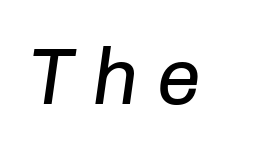
The image shows 80 px regular-weight type, italic (leaning right); set unusually wide letter spacing (+0.22 em), not underlined; low stroke contrast and a medium x-height.
